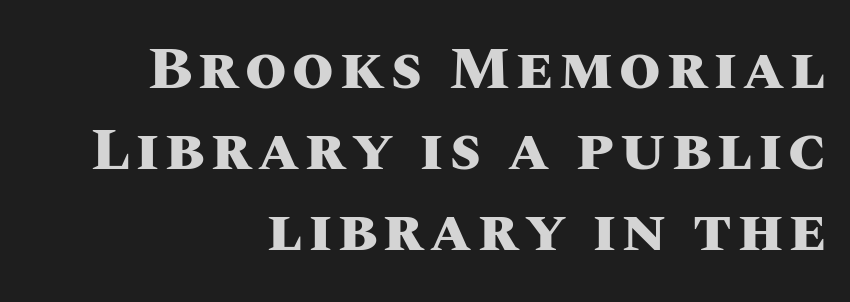
{"italic": "no", "bold": "yes", "weight": "heavy", "width": "normal", "stroke_contrast": "medium", "x_height": "large", "monospaced": "no", "underline": "no", "align": "right", "line_spacing": "normal", "line_spacing_ratio": 1.35, "glyph_px": 60}
